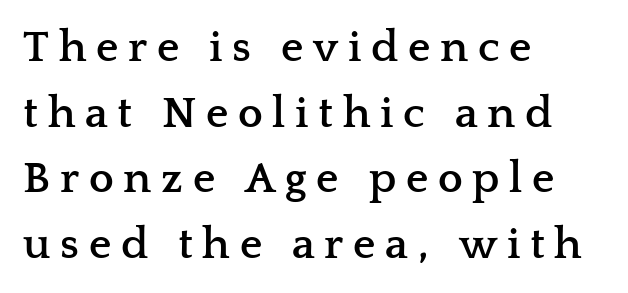
The image shows 44 px semibold, wide serif type, upright; set left-aligned, normal line spacing (1.49x), unusually wide letter spacing (+0.22 em), not underlined; low stroke contrast and a medium x-height.
